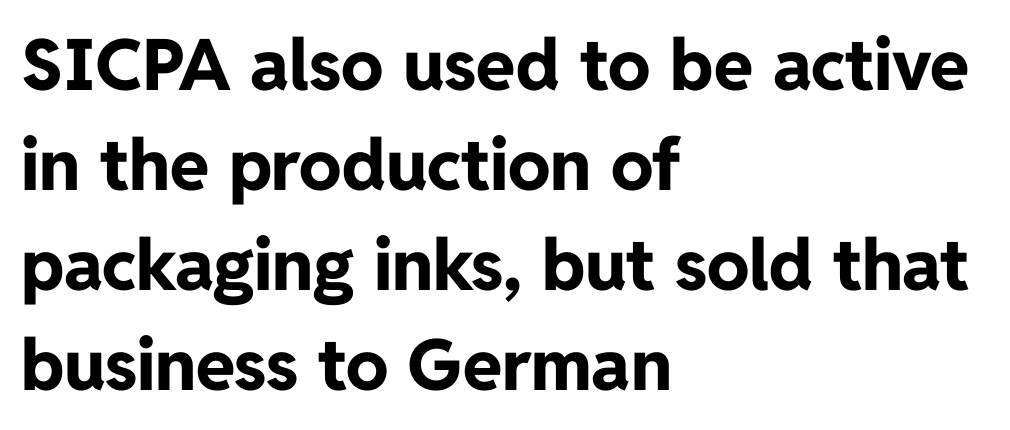
Q: Is the text bold? A: Yes.
Q: Is the text italic (slanted)? A: No, it is upright.
Q: Is the typeface a serif or a sans-serif typeface? A: Sans-serif.
Q: Is the text underlined? A: No.
Q: How is the paragraph aligned? A: Left-aligned.
Q: Is the spacing between letters normal or unusually wide? A: Normal.
Q: Is the spacing between lines tight, normal or loose? A: Normal.
Q: Width (condensed, normal, or wide)? A: Normal.
Q: Stroke contrast? A: Low.
Q: x-height? A: Medium.
Q: Monospaced? A: No.
